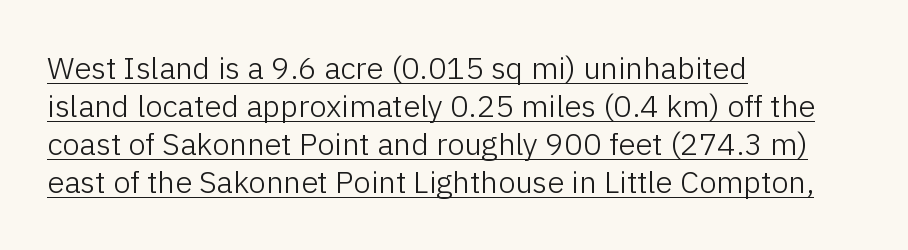
{"serif": "no", "italic": "no", "bold": "no", "weight": "light", "width": "normal", "stroke_contrast": "low", "x_height": "medium", "monospaced": "no", "underline": "yes", "align": "left", "line_spacing_ratio": 1.23, "letter_spacing": "normal", "letter_spacing_em": 0.0, "glyph_px": 31}
